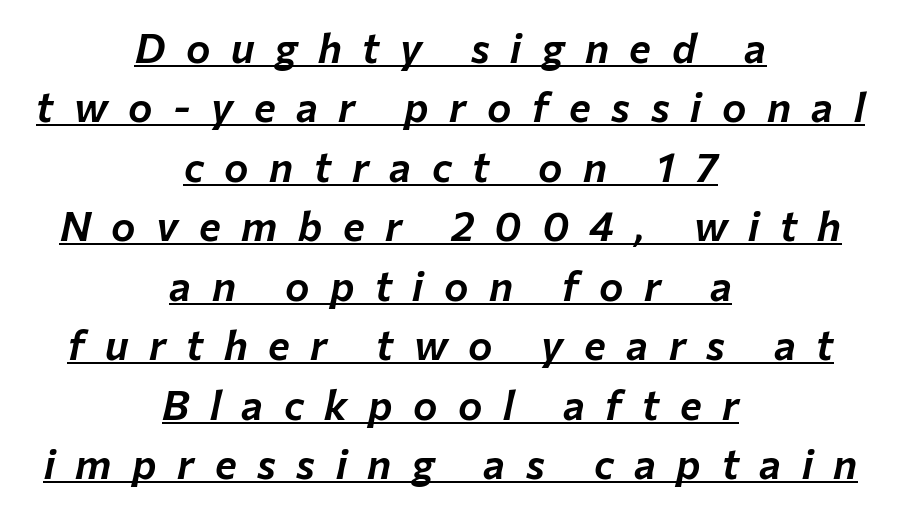
{"italic": "yes", "lean": "right", "slant_degrees": 12, "width": "normal", "stroke_contrast": "low", "x_height": "medium", "monospaced": "no", "underline": "yes", "align": "center", "line_spacing": "normal", "line_spacing_ratio": 1.45, "letter_spacing": "wide", "letter_spacing_em": 0.5, "glyph_px": 41}
